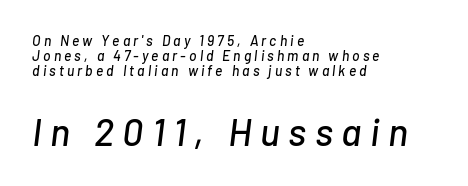
{"italic": "yes", "lean": "right", "slant_degrees": 7, "width": "normal", "stroke_contrast": "low", "x_height": "medium", "monospaced": "no", "underline": "no", "align": "left", "line_spacing": "tight", "line_spacing_ratio": 1.08, "letter_spacing": "wide", "letter_spacing_em": 0.22, "larger_block": "second", "size_ratio": 2.71, "glyph_px": 38}
